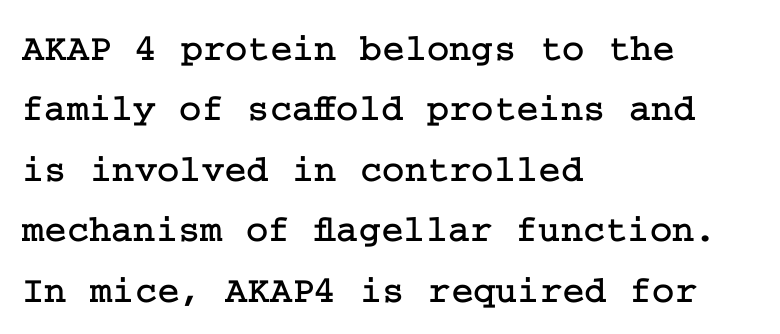
{"serif": "yes", "italic": "no", "width": "normal", "stroke_contrast": "low", "x_height": "medium", "underline": "no", "align": "left", "line_spacing": "normal", "line_spacing_ratio": 1.59, "letter_spacing": "normal", "letter_spacing_em": 0.0, "glyph_px": 38}
